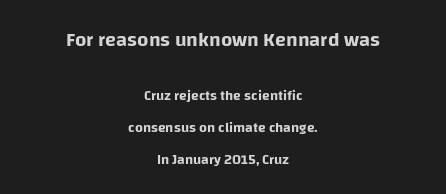
Q: Is the text italic (slanted)? A: No, it is upright.
Q: Is the text underlined? A: No.
Q: How is the paragraph aligned? A: Centered.
Q: Is the spacing between letters normal or unusually wide? A: Normal.
Q: Is the spacing between lines tight, normal or loose? A: Loose.
Q: Which block of text is set in a larger size, the first (top) or the second (bottom)? A: The first (top) one.
